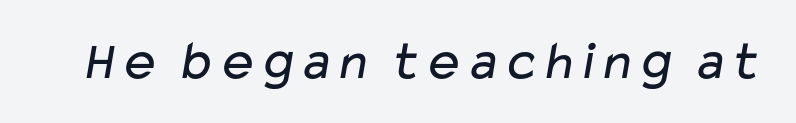
{"serif": "no", "bold": "no", "weight": "regular", "width": "wide", "stroke_contrast": "low", "x_height": "medium", "monospaced": "no", "underline": "no", "letter_spacing": "normal", "letter_spacing_em": 0.0, "glyph_px": 55}
